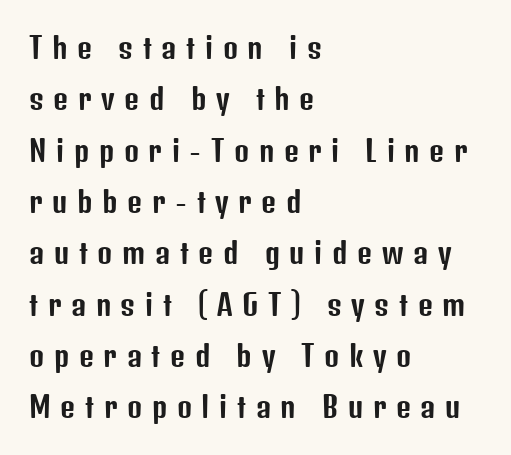
{"serif": "no", "italic": "no", "width": "condensed", "stroke_contrast": "low", "x_height": "medium", "monospaced": "no", "underline": "no", "align": "left", "line_spacing_ratio": 1.77, "letter_spacing": "wide", "letter_spacing_em": 0.33, "glyph_px": 29}
